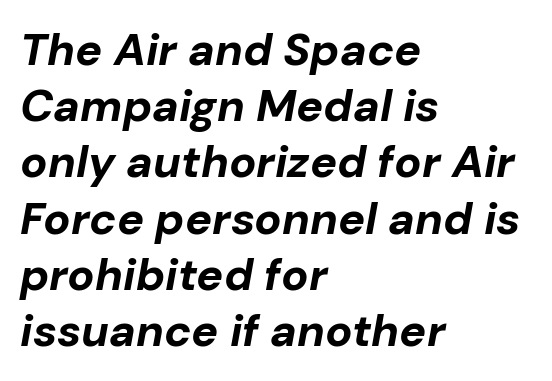
Q: Is the text bold? A: Yes.
Q: Is the text italic (slanted)? A: Yes, it leans right by about 10 degrees.
Q: Is the text underlined? A: No.
Q: How is the paragraph aligned? A: Left-aligned.
Q: Is the spacing between letters normal or unusually wide? A: Normal.
Q: Is the spacing between lines tight, normal or loose? A: Normal.
Q: Width (condensed, normal, or wide)? A: Normal.
Q: Stroke contrast? A: Low.
Q: x-height? A: Medium.
Q: Monospaced? A: No.
